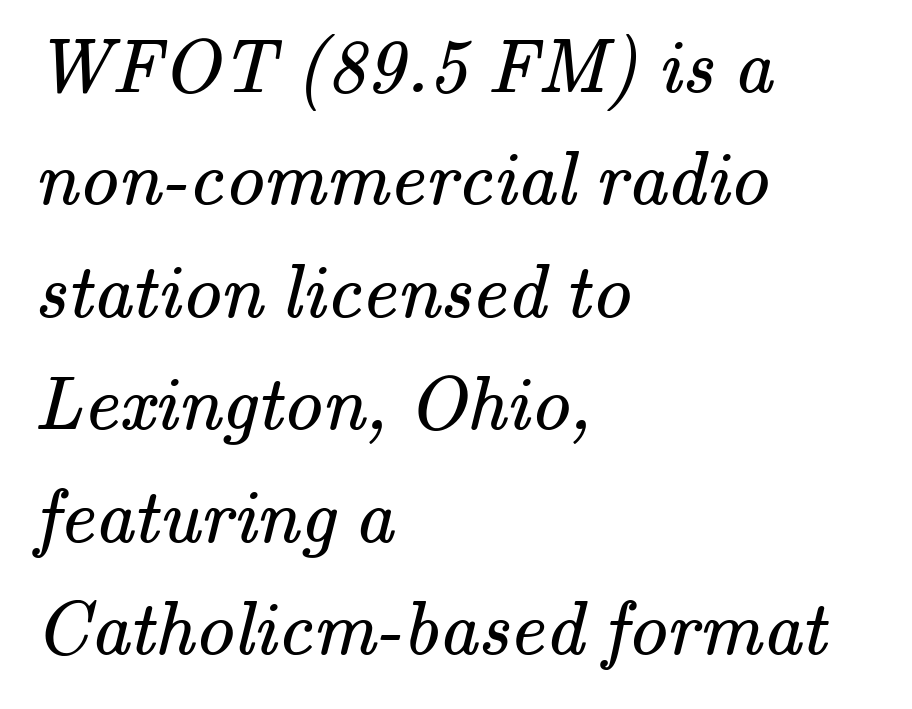
{"serif": "yes", "bold": "no", "weight": "regular", "width": "normal", "stroke_contrast": "medium", "x_height": "small", "monospaced": "no", "underline": "no", "align": "left", "line_spacing": "normal", "line_spacing_ratio": 1.46, "letter_spacing": "normal", "letter_spacing_em": 0.0, "glyph_px": 77}
